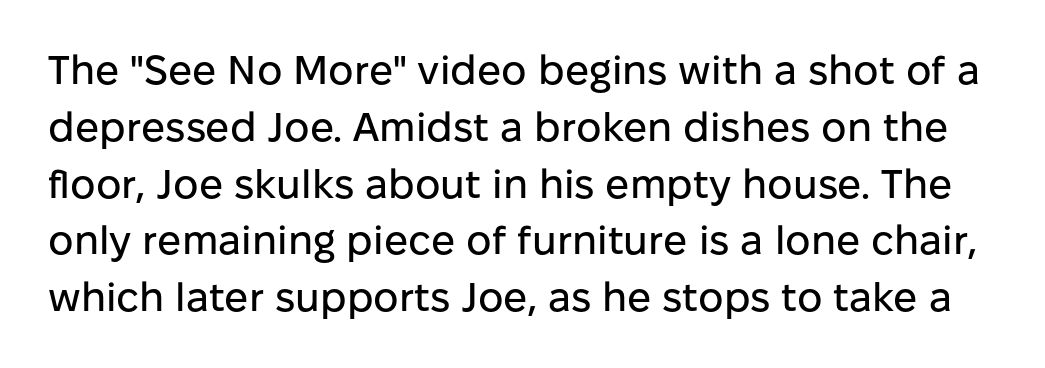
The image shows 40 px sans-serif type, upright; set normal line spacing (1.42x), normal letter spacing, not underlined; low stroke contrast and a medium x-height.
